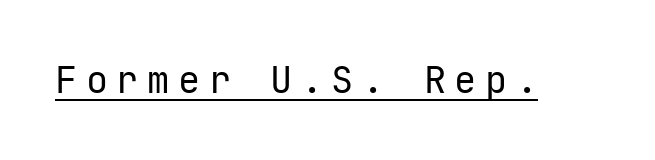
{"serif": "no", "italic": "no", "bold": "no", "weight": "regular", "width": "normal", "stroke_contrast": "low", "x_height": "medium", "underline": "yes", "letter_spacing": "wide", "letter_spacing_em": 0.23, "glyph_px": 37}
